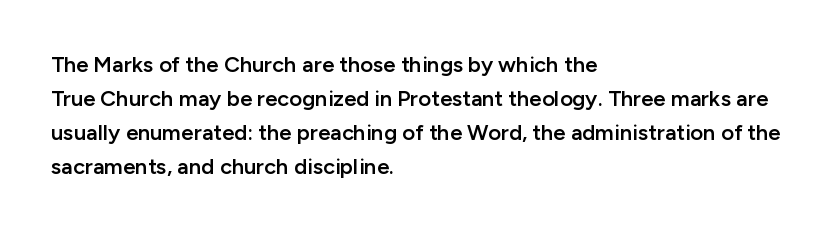
The image shows 22 px text type, upright; set left-aligned, normal line spacing (1.55x), normal letter spacing, not underlined.
